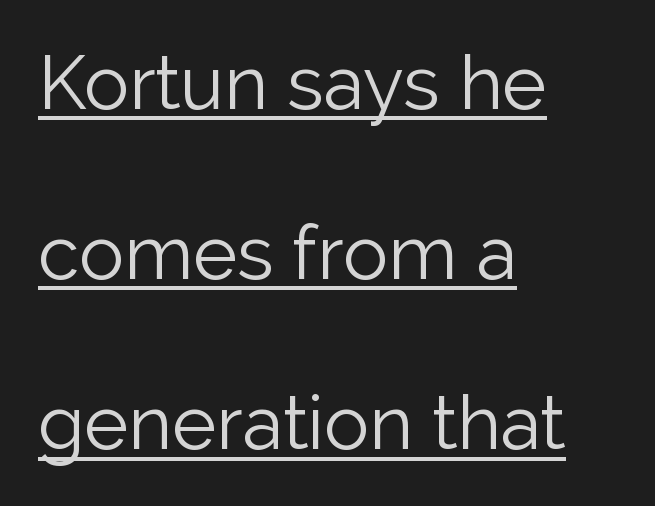
Q: Is the text bold? A: No.
Q: Is the text italic (slanted)? A: No, it is upright.
Q: Is the typeface a serif or a sans-serif typeface? A: Sans-serif.
Q: Is the text underlined? A: Yes.
Q: How is the paragraph aligned? A: Left-aligned.
Q: Is the spacing between letters normal or unusually wide? A: Normal.
Q: Is the spacing between lines tight, normal or loose? A: Loose.
Q: Width (condensed, normal, or wide)? A: Normal.
Q: Stroke contrast? A: Low.
Q: x-height? A: Medium.
Q: Monospaced? A: No.
